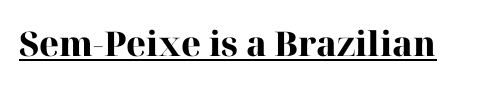
The image shows 34 px heavy serif type, upright; set normal letter spacing, underlined; high stroke contrast and a medium x-height.
